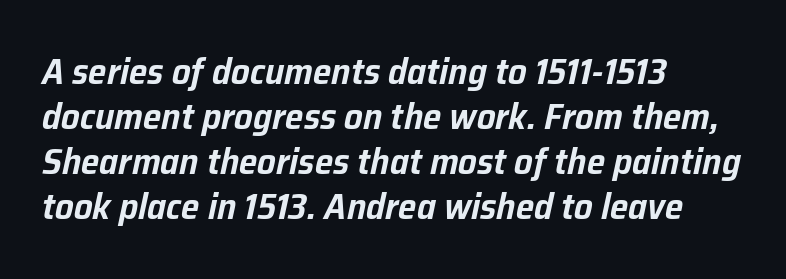
The image shows 37 px text type, italic (leaning right); set left-aligned, line spacing 1.22x, normal letter spacing, not underlined; low stroke contrast and a medium x-height.
